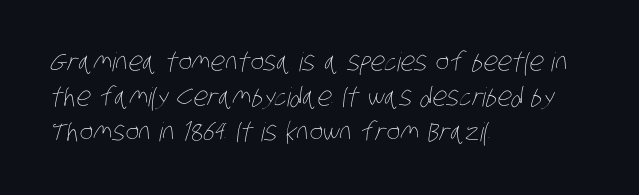
Q: Is the text bold? A: No.
Q: Is the text underlined? A: No.
Q: How is the paragraph aligned? A: Left-aligned.
Q: Is the spacing between letters normal or unusually wide? A: Normal.
Q: Is the spacing between lines tight, normal or loose? A: Normal.
